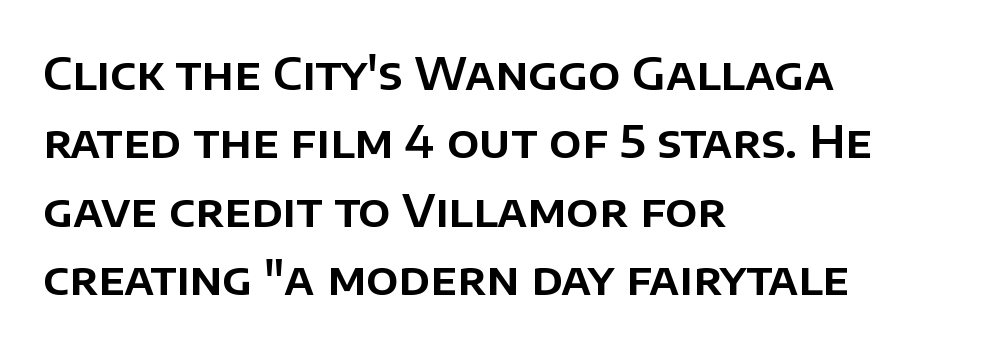
The image shows 45 px sans-serif type, upright; set left-aligned, normal line spacing (1.52x), normal letter spacing, not underlined; low stroke contrast and a large x-height.
